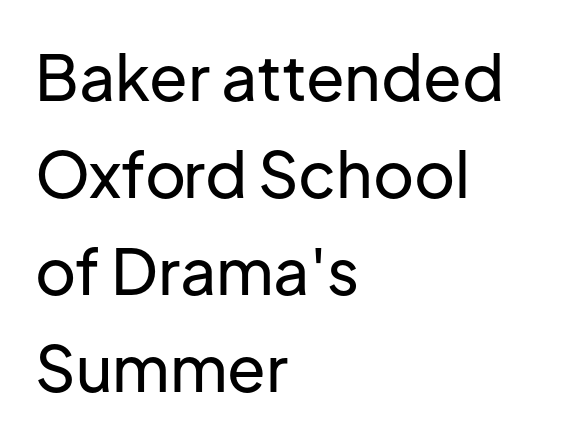
Q: Is the text italic (slanted)? A: No, it is upright.
Q: Is the typeface a serif or a sans-serif typeface? A: Sans-serif.
Q: Is the text underlined? A: No.
Q: How is the paragraph aligned? A: Left-aligned.
Q: Is the spacing between letters normal or unusually wide? A: Normal.
Q: Is the spacing between lines tight, normal or loose? A: Normal.
Q: Width (condensed, normal, or wide)? A: Normal.
Q: Stroke contrast? A: Low.
Q: x-height? A: Medium.
Q: Monospaced? A: No.
